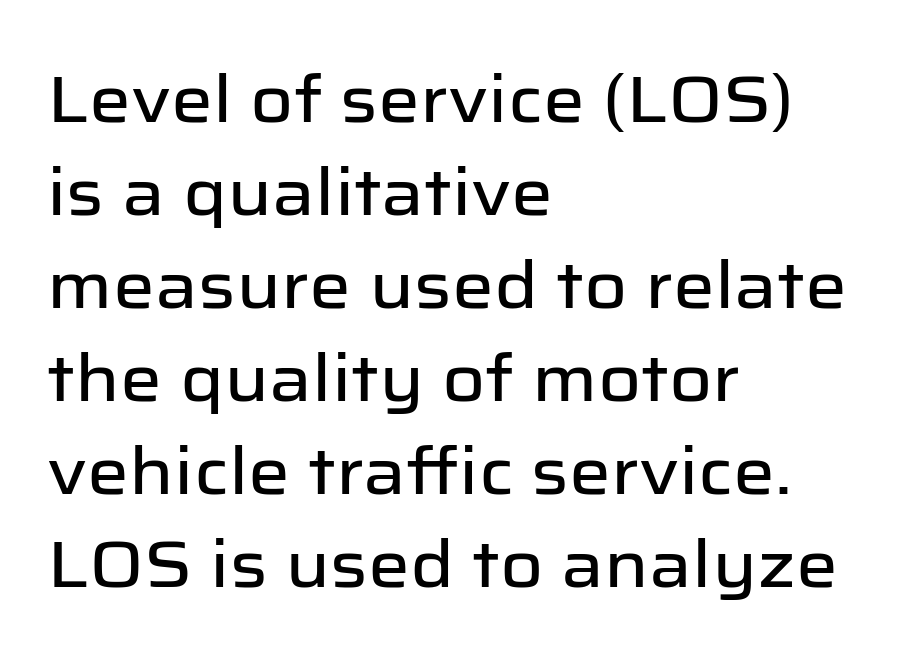
{"serif": "no", "italic": "no", "width": "normal", "stroke_contrast": "low", "x_height": "medium", "monospaced": "no", "underline": "no", "align": "left", "line_spacing": "normal", "line_spacing_ratio": 1.41, "letter_spacing": "normal", "letter_spacing_em": 0.0, "glyph_px": 66}
